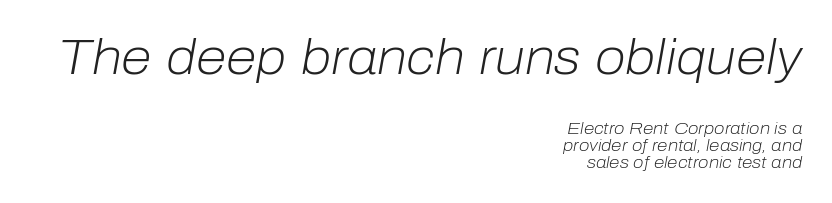
Q: Is the text bold? A: No.
Q: Is the text italic (slanted)? A: Yes, it leans right by about 10 degrees.
Q: Is the text underlined? A: No.
Q: How is the paragraph aligned? A: Right-aligned.
Q: Is the spacing between letters normal or unusually wide? A: Normal.
Q: Is the spacing between lines tight, normal or loose? A: Tight.
Q: Which block of text is set in a larger size, the first (top) or the second (bottom)? A: The first (top) one.
Q: Width (condensed, normal, or wide)? A: Normal.
Q: Stroke contrast? A: Low.
Q: x-height? A: Medium.
Q: Monospaced? A: No.
